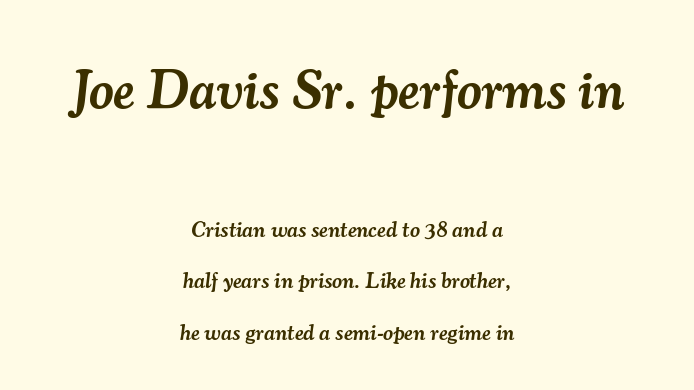
Is this a fixed-width face? No — the glyphs have proportional, varying widths. If you drew a line through each stem, it would be angled. What stands out about the letter spacing? Nothing — it is the standard amount. The area under the type is left untouched.
